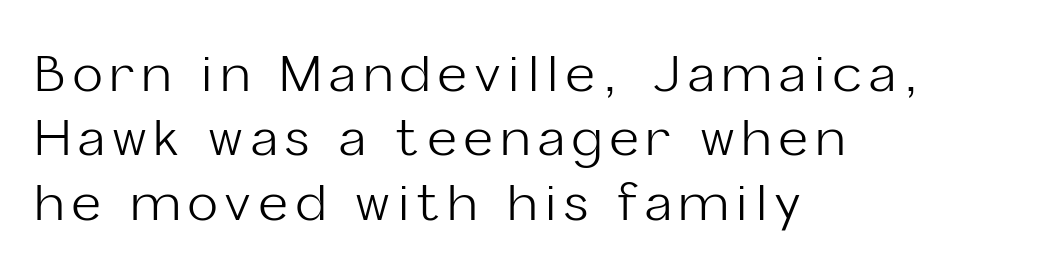
Q: Is the text bold? A: No.
Q: Is the text italic (slanted)? A: No, it is upright.
Q: Is the typeface a serif or a sans-serif typeface? A: Sans-serif.
Q: Is the text underlined? A: No.
Q: How is the paragraph aligned? A: Left-aligned.
Q: Is the spacing between lines tight, normal or loose? A: Normal.
Q: Width (condensed, normal, or wide)? A: Normal.
Q: Stroke contrast? A: Low.
Q: x-height? A: Medium.
Q: Monospaced? A: No.
